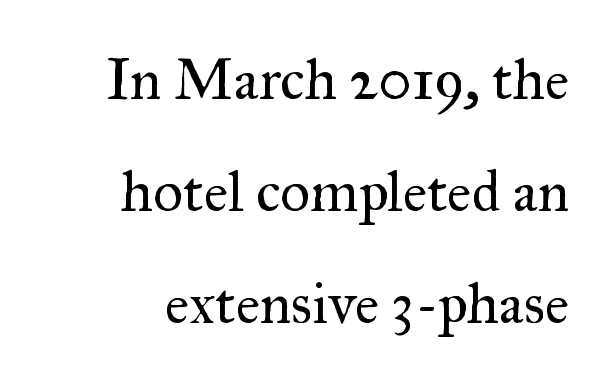
{"serif": "yes", "italic": "no", "bold": "no", "weight": "regular", "width": "normal", "stroke_contrast": "medium", "x_height": "small", "monospaced": "no", "underline": "no", "line_spacing": "loose", "line_spacing_ratio": 1.93, "letter_spacing": "normal", "letter_spacing_em": 0.0, "glyph_px": 58}
